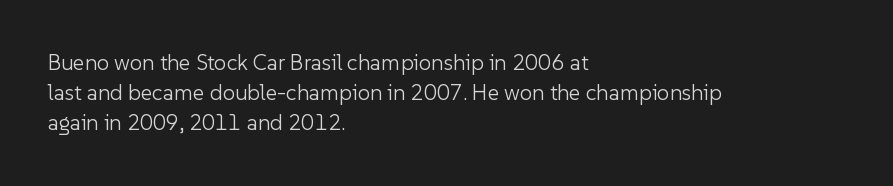
The image shows 22 px text type, upright; set left-aligned, normal line spacing (1.37x), normal letter spacing, not underlined.
